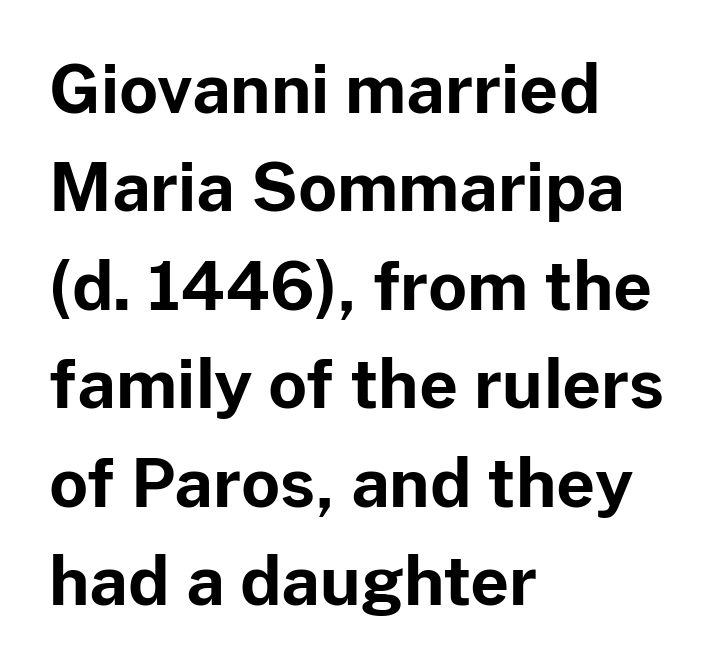
Q: Is the text bold? A: Yes.
Q: Is the text italic (slanted)? A: No, it is upright.
Q: Is the typeface a serif or a sans-serif typeface? A: Sans-serif.
Q: Is the text underlined? A: No.
Q: How is the paragraph aligned? A: Left-aligned.
Q: Is the spacing between letters normal or unusually wide? A: Normal.
Q: Is the spacing between lines tight, normal or loose? A: Normal.
Q: Width (condensed, normal, or wide)? A: Normal.
Q: Stroke contrast? A: Low.
Q: x-height? A: Medium.
Q: Monospaced? A: No.
